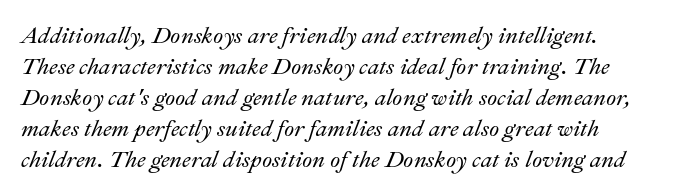
Q: Is the text italic (slanted)? A: Yes, it leans right by about 22 degrees.
Q: Is the text underlined? A: No.
Q: Is the spacing between letters normal or unusually wide? A: Normal.
Q: Is the spacing between lines tight, normal or loose? A: Normal.
